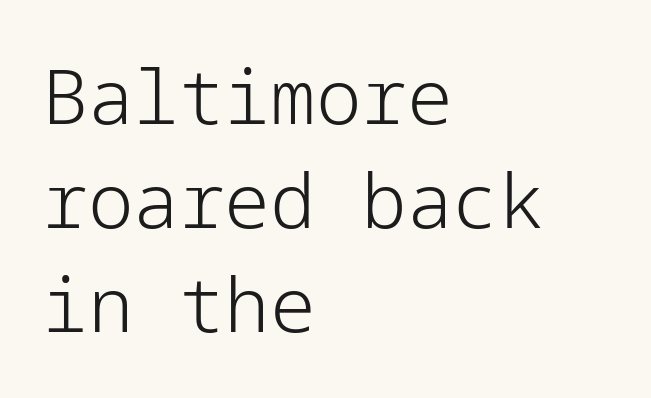
This block has exactly the height ordinary leading produces. The weight would be labelled regular, book, light, or lighter still. Unlike italic type, these characters show no tilt at all. I'd call this a sans setting — the letters go barefoot. A bare baseline throughout the passage. The setting favours the left margin, as ordinary paragraphs usually do.
